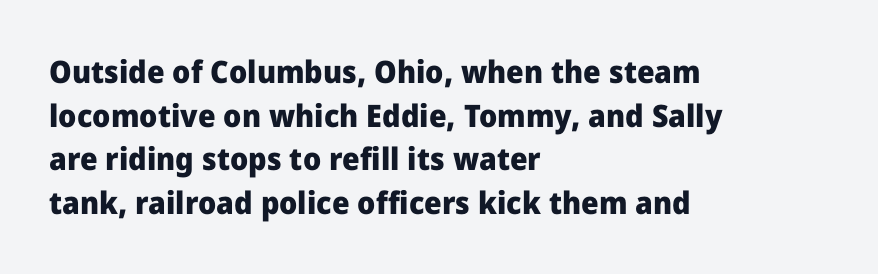
{"serif": "no", "italic": "no", "bold": "yes", "weight": "heavy", "width": "normal", "stroke_contrast": "low", "x_height": "medium", "monospaced": "no", "underline": "no", "align": "left", "line_spacing": "normal", "line_spacing_ratio": 1.41, "letter_spacing": "normal", "letter_spacing_em": 0.0, "glyph_px": 31}
